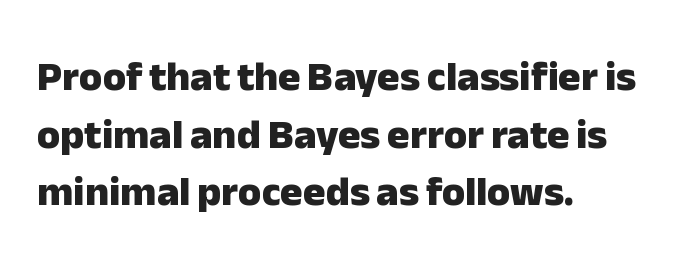
{"serif": "no", "italic": "no", "bold": "yes", "weight": "heavy", "width": "normal", "stroke_contrast": "low", "x_height": "medium", "monospaced": "no", "underline": "no", "align": "left", "line_spacing": "normal", "line_spacing_ratio": 1.37, "letter_spacing": "normal", "letter_spacing_em": 0.0, "glyph_px": 42}
